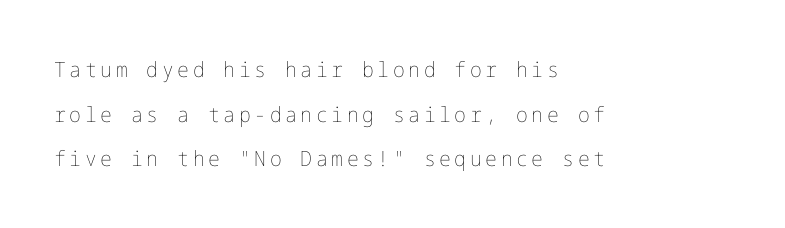
{"italic": "no", "bold": "no", "underline": "no", "align": "left", "line_spacing": "loose", "line_spacing_ratio": 2.13, "glyph_px": 21}
